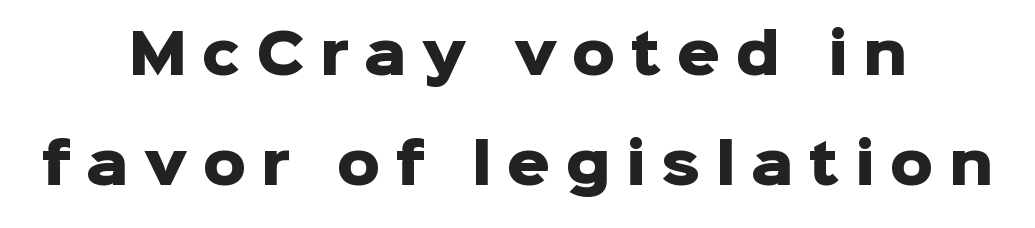
These lines carry a lot of weight — the face is fully bold. Think of a printed novel: that variable character pitch is what you see here. Nothing sits at the stroke ends, so this counts as sans-serif. The gap between lines stays unmarked. The rendering uses a large line-height, opening up the rows. Each line is balanced around a shared central axis.
